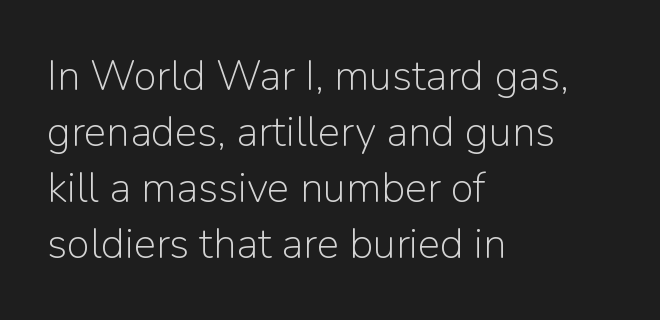
The image shows 42 px light sans-serif type, upright; set left-aligned, normal line spacing (1.33x), normal letter spacing, not underlined; low stroke contrast and a medium x-height.
